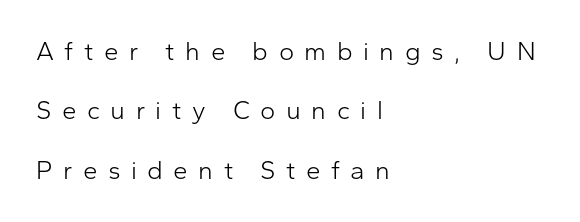
{"italic": "no", "bold": "no", "underline": "no", "align": "left", "line_spacing": "loose", "line_spacing_ratio": 2.28, "letter_spacing": "wide", "letter_spacing_em": 0.4, "glyph_px": 26}
